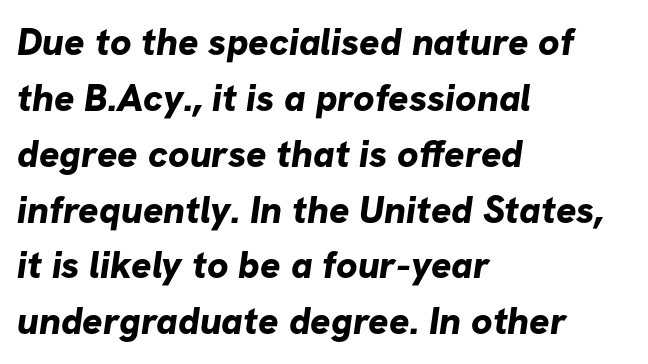
{"serif": "no", "bold": "yes", "weight": "bold", "width": "normal", "stroke_contrast": "low", "x_height": "medium", "monospaced": "no", "underline": "no", "align": "left", "line_spacing": "normal", "line_spacing_ratio": 1.47, "letter_spacing": "normal", "letter_spacing_em": 0.0, "glyph_px": 38}
